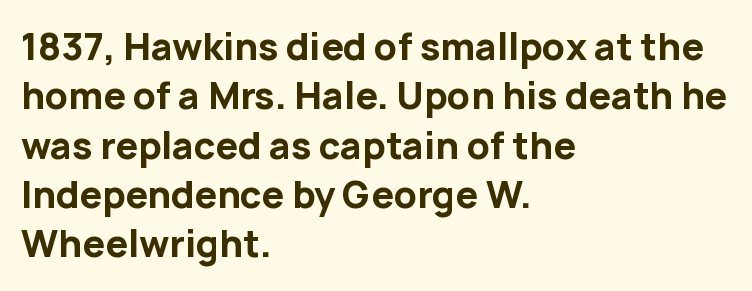
Vertical strokes here are truly vertical. Stroke thickness is high; the sample reads as a true bold. The typesetter chose a ragged-right arrangement here. Stroke terminals: plain, sans-serif.
